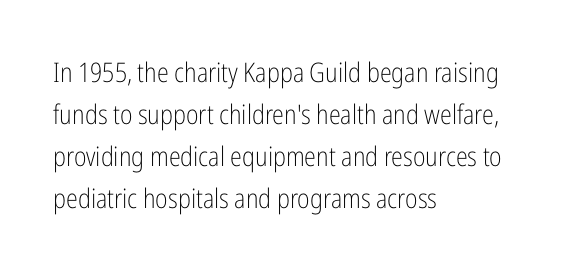
Anything drawn beneath the words? Only blank space. Each word holds together tightly as a unit, with standard inter-letter gaps. Each stroke keeps to a modest, everyday thickness or less. Normally led — the rows are evenly, conventionally spaced. In CSS terms this would be text-align: left. Does the lettering tilt? It doesn't — this is upright.
